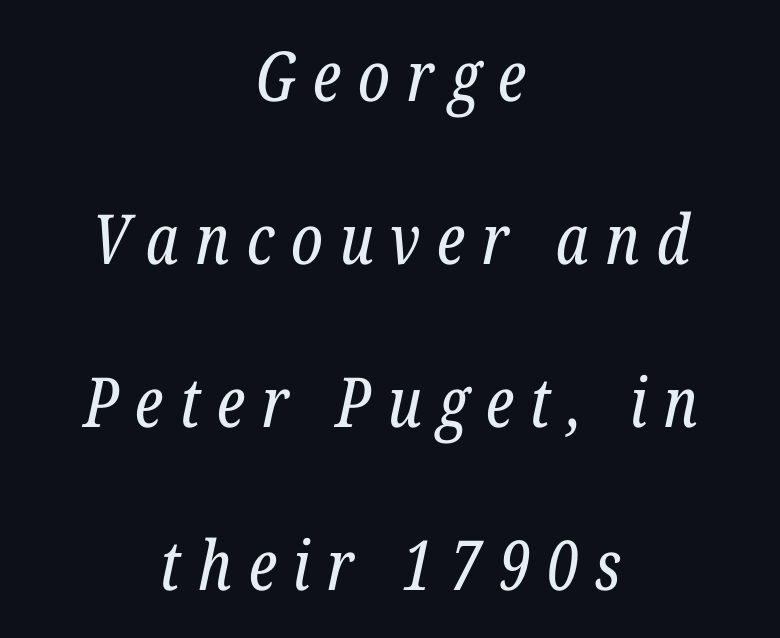
This sample has the flowing, uneven cadence of proportional lettering. The leading is generous, giving the passage an open texture. Observe the serifs anchoring each vertical stroke in this sample. Typeset on center — no edge is straight.
